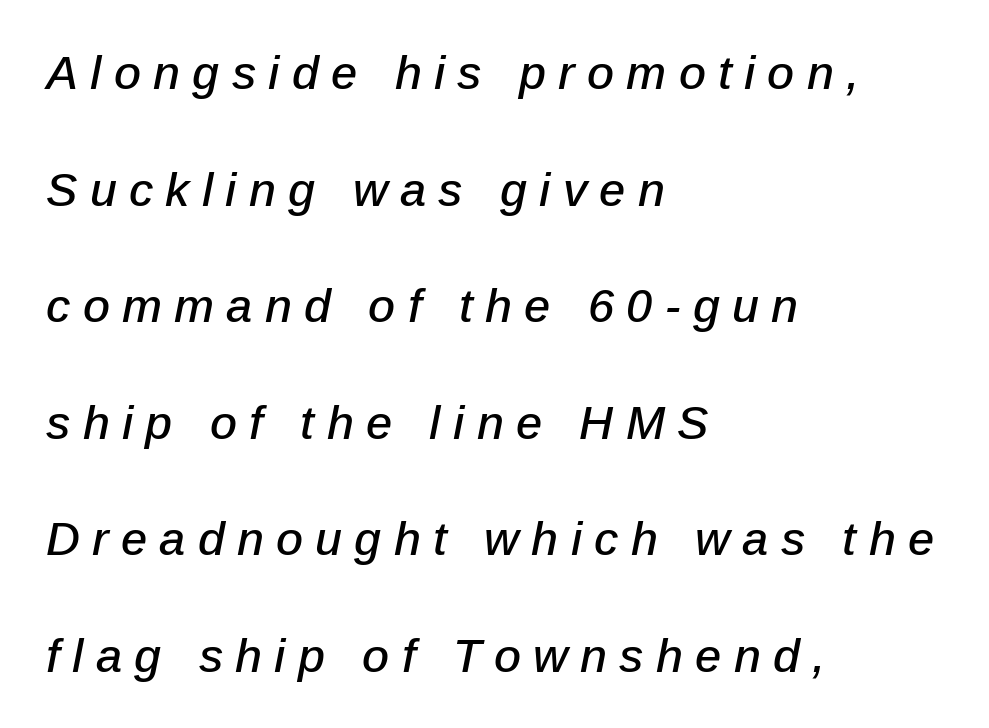
{"italic": "yes", "lean": "right", "slant_degrees": 12, "width": "normal", "stroke_contrast": "low", "x_height": "medium", "monospaced": "no", "underline": "no", "align": "left", "line_spacing": "loose", "line_spacing_ratio": 2.48, "letter_spacing": "wide", "letter_spacing_em": 0.26, "glyph_px": 47}
